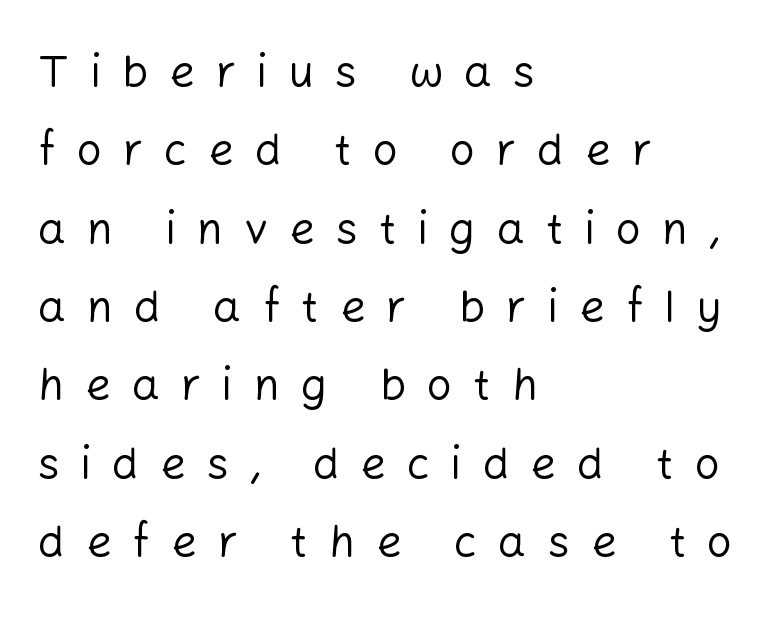
{"serif": "no", "italic": "no", "bold": "no", "weight": "regular", "width": "normal", "stroke_contrast": "low", "x_height": "medium", "monospaced": "no", "underline": "no", "align": "left", "line_spacing_ratio": 1.78, "letter_spacing": "wide", "letter_spacing_em": 0.48, "glyph_px": 44}
